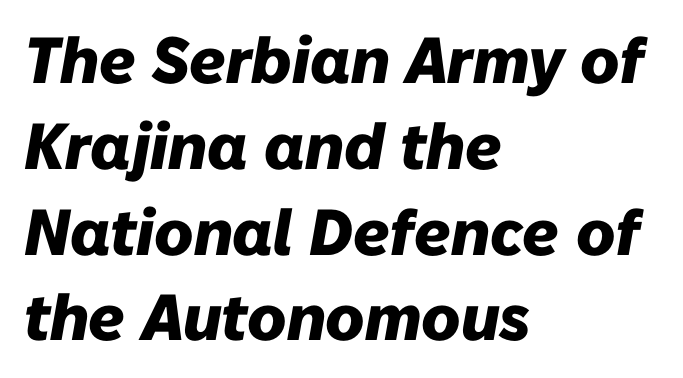
{"italic": "yes", "lean": "right", "slant_degrees": 10, "bold": "yes", "weight": "heavy", "width": "normal", "stroke_contrast": "low", "x_height": "medium", "monospaced": "no", "underline": "no", "align": "left", "line_spacing": "normal", "line_spacing_ratio": 1.32, "letter_spacing": "normal", "letter_spacing_em": 0.0, "glyph_px": 65}
